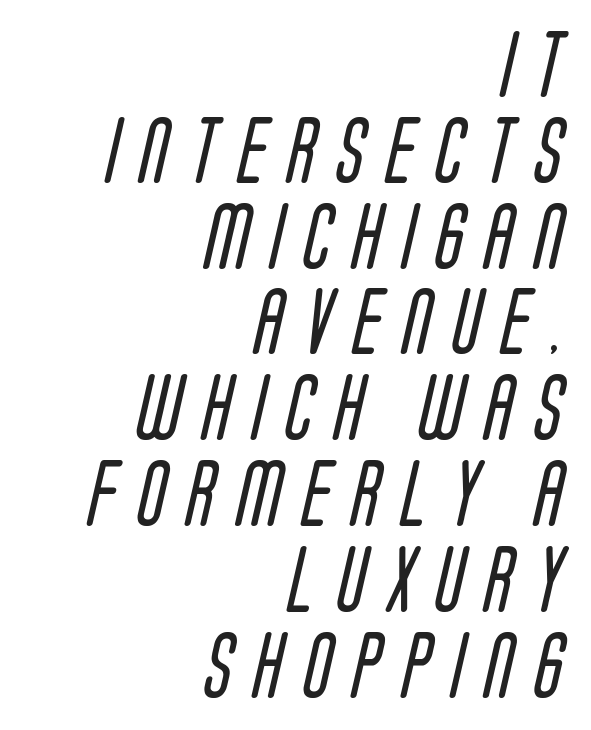
Tracking value appears strongly positive — letters spread wide. This sample uses a sans-serif face. This block has exactly the height ordinary leading produces. The letterforms sit at book weight or below.
